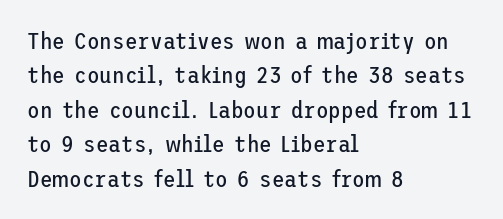
{"italic": "no", "bold": "no", "underline": "no", "align": "left", "line_spacing": "normal", "line_spacing_ratio": 1.5, "letter_spacing": "normal", "letter_spacing_em": 0.0, "glyph_px": 23}
